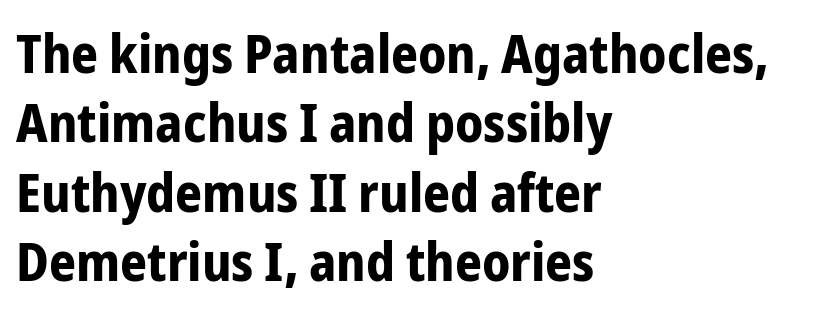
The image shows 53 px bold, condensed sans-serif type, upright; set left-aligned, normal line spacing (1.31x), normal letter spacing, not underlined; low stroke contrast and a medium x-height.
